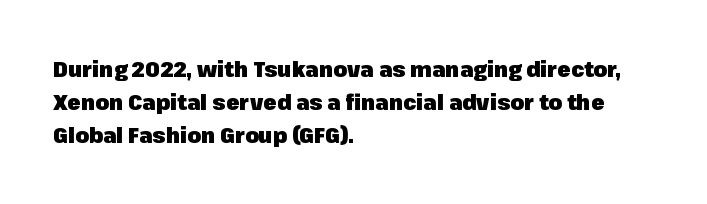
The image shows 22 px bold type, upright; set left-aligned, normal line spacing (1.51x), normal letter spacing, not underlined.
